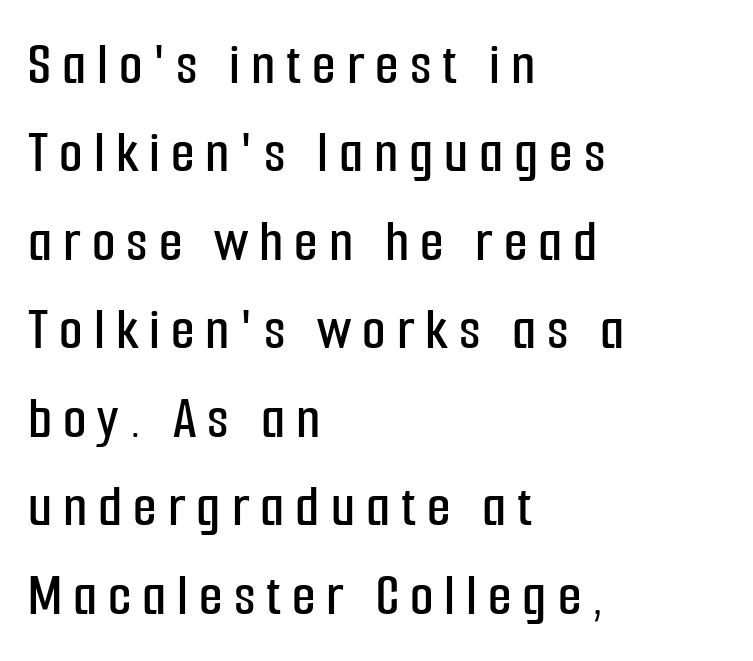
Q: Is the text italic (slanted)? A: No, it is upright.
Q: Is the typeface a serif or a sans-serif typeface? A: Sans-serif.
Q: Is the text underlined? A: No.
Q: How is the paragraph aligned? A: Left-aligned.
Q: Is the spacing between lines tight, normal or loose? A: Normal.
Q: Width (condensed, normal, or wide)? A: Condensed.
Q: Stroke contrast? A: Low.
Q: x-height? A: Medium.
Q: Monospaced? A: No.
